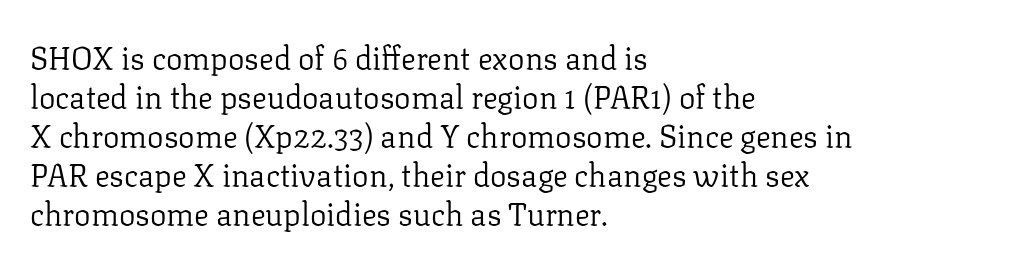
Rule under the text: the space is simply empty. Short note: letters normally spaced. The typeface has the unassuming heft of standard copy or less. Note the varied advance widths — an 'i' is clearly narrower than an 'm'. Is there much room between lines? A standard amount, neither cramped nor airy. Horizontally, the lines are justified to the leading edge only.
